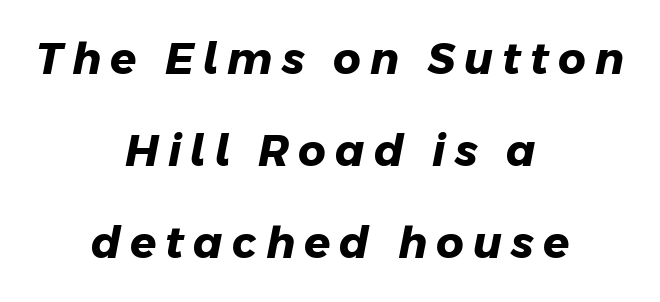
The image shows 43 px heavy sans-serif type; set centered, loose line spacing (2.14x), unusually wide letter spacing (+0.21 em), not underlined; low stroke contrast and a medium x-height.
